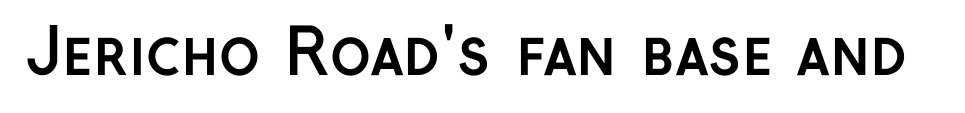
The image shows 62 px semibold sans-serif type, upright; set normal letter spacing, not underlined; low stroke contrast and a medium x-height.
